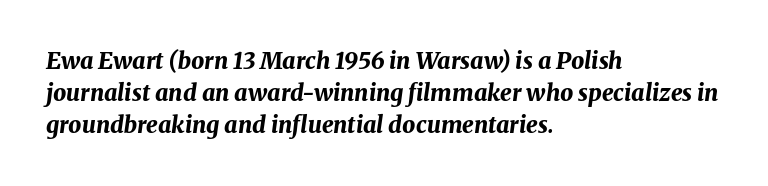
Q: Is the text bold? A: Yes.
Q: Is the text italic (slanted)? A: Yes, it leans right by about 8 degrees.
Q: Is the text underlined? A: No.
Q: How is the paragraph aligned? A: Left-aligned.
Q: Is the spacing between letters normal or unusually wide? A: Normal.
Q: Is the spacing between lines tight, normal or loose? A: Normal.
